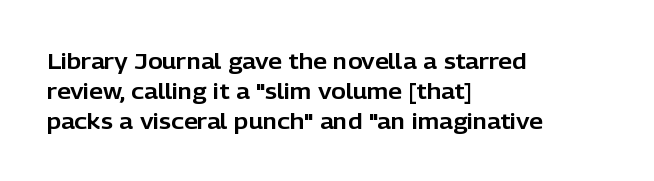
Decoration check: the copy has no underline. A roman cut, with each character standing at attention. The line-height multiplier appears to be the usual default. In CSS terms this would be text-align: left. Words appear dense and cohesive because spacing is normal.
